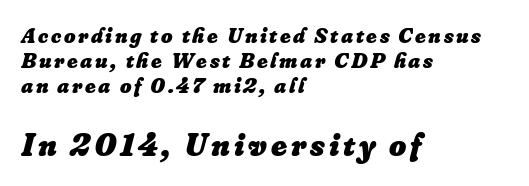
Varying glyph widths throughout — classic text-font behaviour. This block would grow much taller if given ordinary leading; it's compressed now. Size contrast runs from small at the top to large at the bottom. Honestly, there is no underline to notice here at all. Thick stems and heavy bowls — unmistakably bold.
